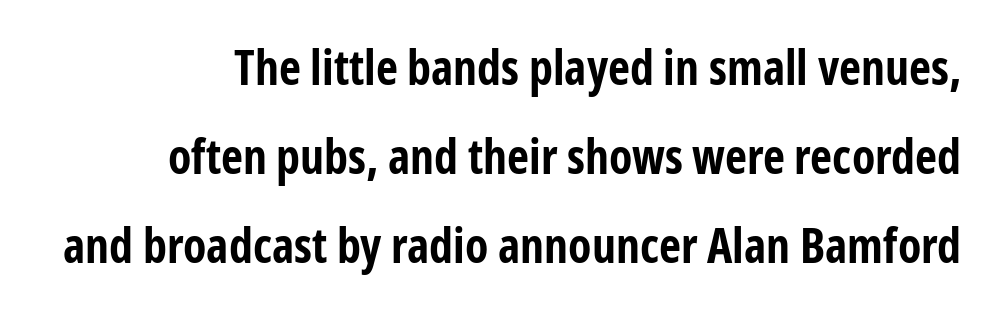
{"serif": "no", "italic": "no", "bold": "yes", "weight": "bold", "width": "condensed", "stroke_contrast": "low", "x_height": "medium", "monospaced": "no", "underline": "no", "line_spacing_ratio": 1.85, "letter_spacing": "normal", "letter_spacing_em": 0.0, "glyph_px": 48}
